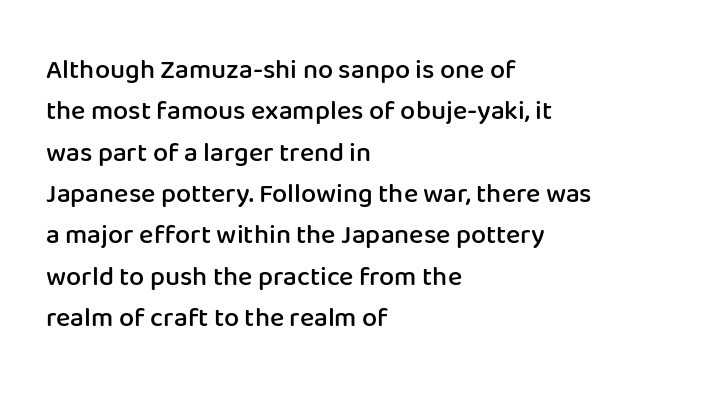
Q: Is the text bold? A: Semi-bold.
Q: Is the text italic (slanted)? A: No, it is upright.
Q: Is the text underlined? A: No.
Q: How is the paragraph aligned? A: Left-aligned.
Q: Is the spacing between letters normal or unusually wide? A: Normal.
Q: Is the spacing between lines tight, normal or loose? A: Normal.
